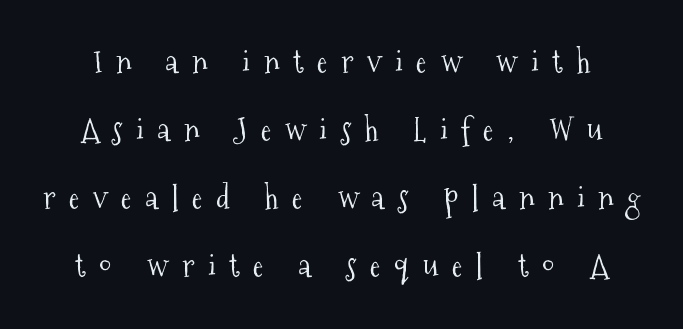
Does the lettering tilt? It doesn't — this is upright. A typesetter would call this proportional, since set widths differ per character. Glance below the letters and you will spot only blank space. This is not heavy type; no bold has been used.
